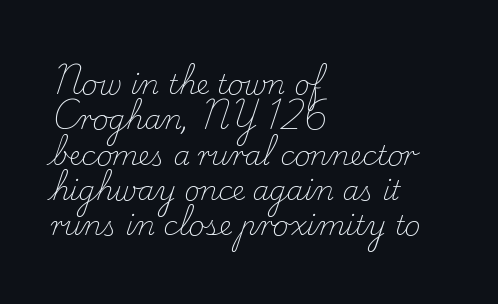
{"bold": "no", "underline": "no", "align": "left", "line_spacing": "normal", "line_spacing_ratio": 1.31, "letter_spacing": "normal", "letter_spacing_em": 0.0, "glyph_px": 27}
